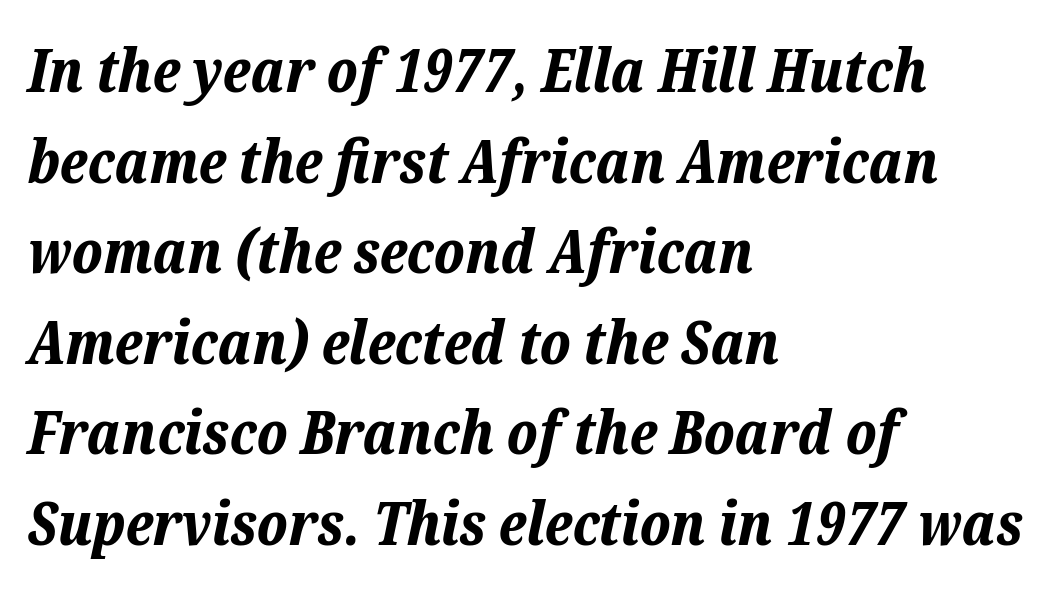
The image shows 60 px bold type, italic (leaning right); set left-aligned, normal line spacing (1.51x), normal letter spacing, not underlined; low stroke contrast and a medium x-height.
